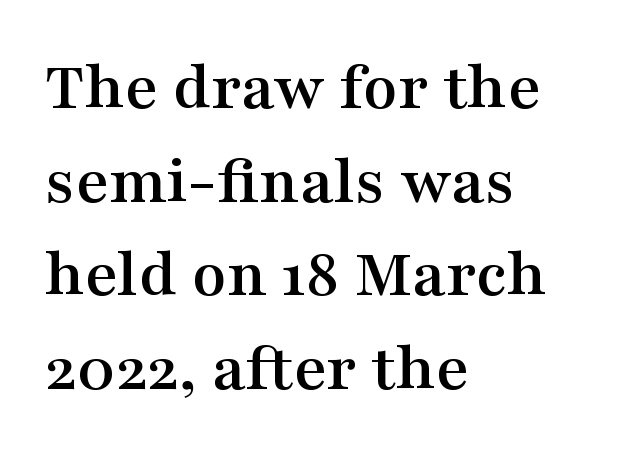
The type is set solid horizontally, with unmodified tracking. The face used here is proportionally spaced, like ordinary book or web type. Regular leading. To sum up the face: it has serifs. Check under the words: just untouched page. Does the lettering tilt? It doesn't — this is upright.
